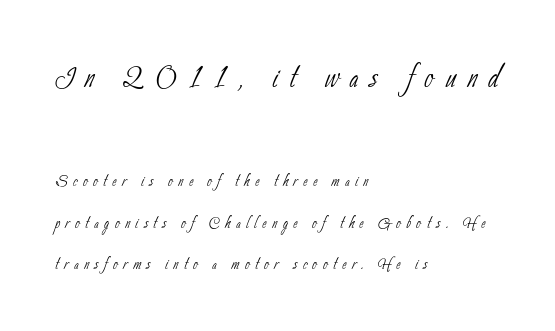
Q: Is the text bold? A: No.
Q: Is the typeface a serif or a sans-serif typeface? A: Sans-serif.
Q: Is the text underlined? A: No.
Q: How is the paragraph aligned? A: Left-aligned.
Q: Is the spacing between letters normal or unusually wide? A: Unusually wide.
Q: Is the spacing between lines tight, normal or loose? A: Loose.
Q: Which block of text is set in a larger size, the first (top) or the second (bottom)? A: The first (top) one.
Q: Width (condensed, normal, or wide)? A: Condensed.
Q: Stroke contrast? A: Low.
Q: x-height? A: Small.
Q: Monospaced? A: No.
